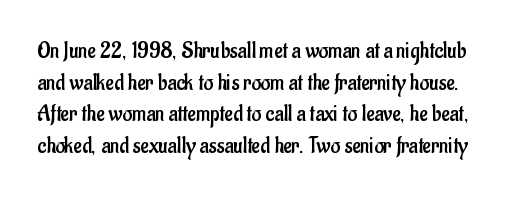
{"italic": "no", "bold": "no", "underline": "no", "line_spacing": "normal", "line_spacing_ratio": 1.37, "letter_spacing": "normal", "letter_spacing_em": 0.0, "glyph_px": 23}
